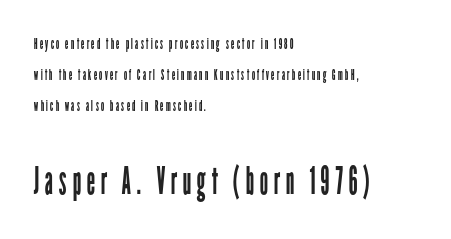
{"serif": "no", "italic": "no", "bold": "no", "weight": "regular", "width": "condensed", "stroke_contrast": "low", "x_height": "medium", "monospaced": "no", "underline": "no", "align": "left", "line_spacing": "loose", "line_spacing_ratio": 2.07, "larger_block": "second", "size_ratio": 2.53, "glyph_px": 38}
